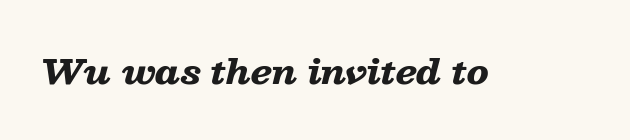
{"italic": "yes", "lean": "right", "slant_degrees": 13, "bold": "yes", "weight": "heavy", "width": "wide", "stroke_contrast": "low", "x_height": "medium", "monospaced": "no", "underline": "no", "letter_spacing": "normal", "letter_spacing_em": 0.0, "glyph_px": 34}
